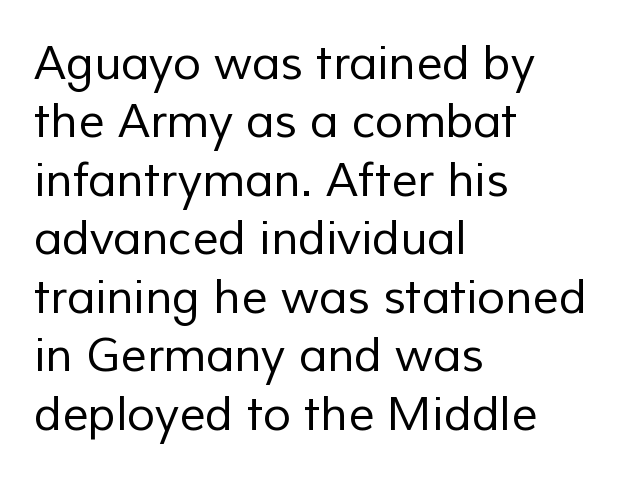
The image shows 46 px regular-weight sans-serif type; set left-aligned, normal line spacing (1.27x), normal letter spacing, not underlined; low stroke contrast and a medium x-height.
